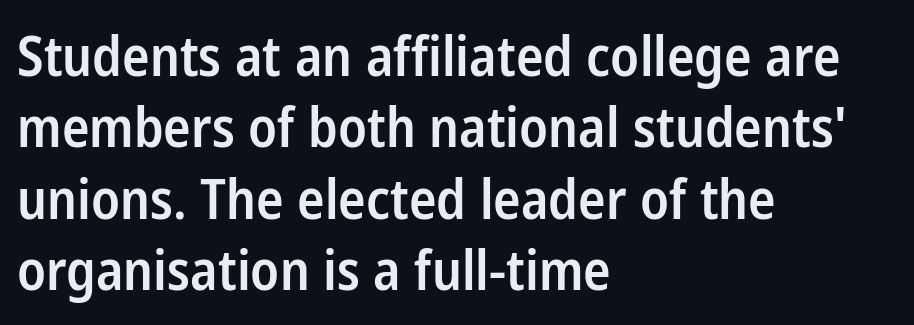
Q: Is the text bold? A: Semi-bold.
Q: Is the text italic (slanted)? A: No, it is upright.
Q: Is the typeface a serif or a sans-serif typeface? A: Sans-serif.
Q: Is the text underlined? A: No.
Q: How is the paragraph aligned? A: Left-aligned.
Q: Is the spacing between letters normal or unusually wide? A: Normal.
Q: Is the spacing between lines tight, normal or loose? A: Normal.
Q: Width (condensed, normal, or wide)? A: Condensed.
Q: Stroke contrast? A: Low.
Q: x-height? A: Medium.
Q: Monospaced? A: No.
